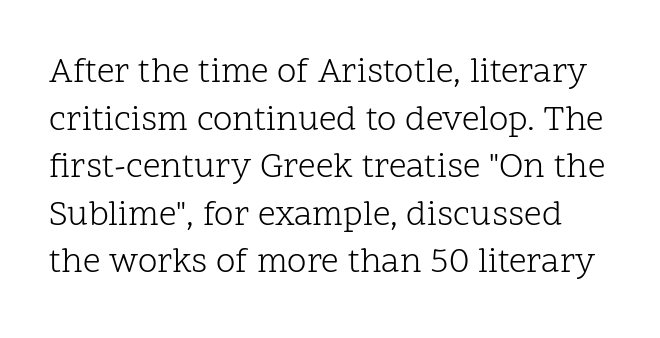
The image shows 35 px light serif type, upright; set normal line spacing (1.36x), normal letter spacing, not underlined; low stroke contrast and a medium x-height.
